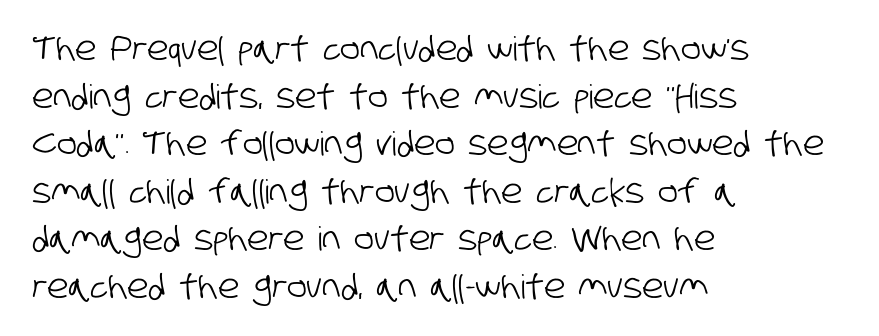
The image shows 33 px condensed sans-serif type; set left-aligned, normal line spacing (1.44x), normal letter spacing, not underlined; low stroke contrast and a large x-height.
